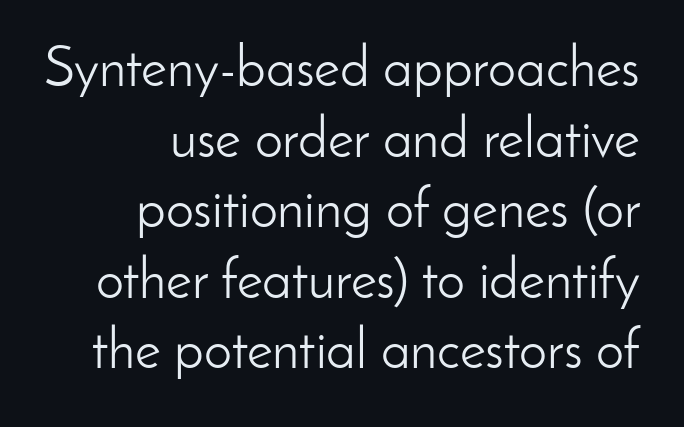
Think of a printed novel: that variable character pitch is what you see here. No word sits above an underline. Tracking here is standard; glyphs follow each other at the usual distance. Classification — sans serif.
